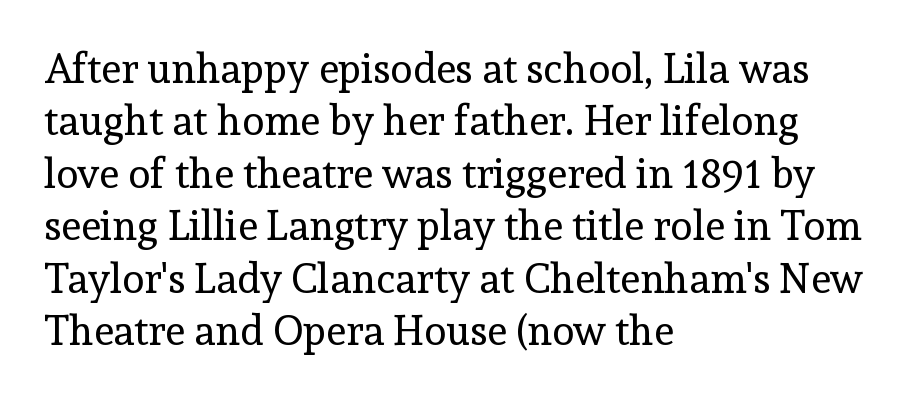
Each new line begins a customary step beneath the previous one. A light-to-regular cut is what we see here. Think of a printed novel: that variable character pitch is what you see here. Quick note: not italic, upright.
